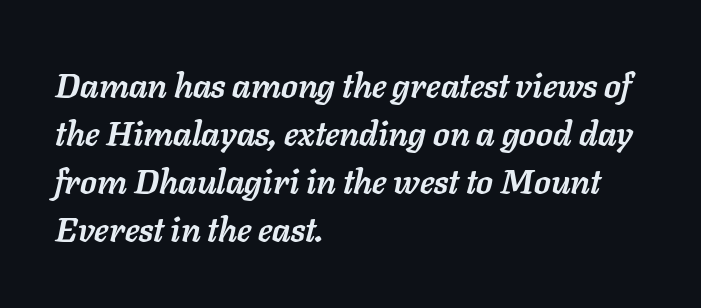
Q: Is the text bold? A: Yes.
Q: Is the text italic (slanted)? A: Yes, it leans right by about 11 degrees.
Q: Is the text underlined? A: No.
Q: How is the paragraph aligned? A: Left-aligned.
Q: Is the spacing between letters normal or unusually wide? A: Normal.
Q: Is the spacing between lines tight, normal or loose? A: Normal.
Q: Width (condensed, normal, or wide)? A: Normal.
Q: Stroke contrast? A: Low.
Q: x-height? A: Medium.
Q: Monospaced? A: No.
